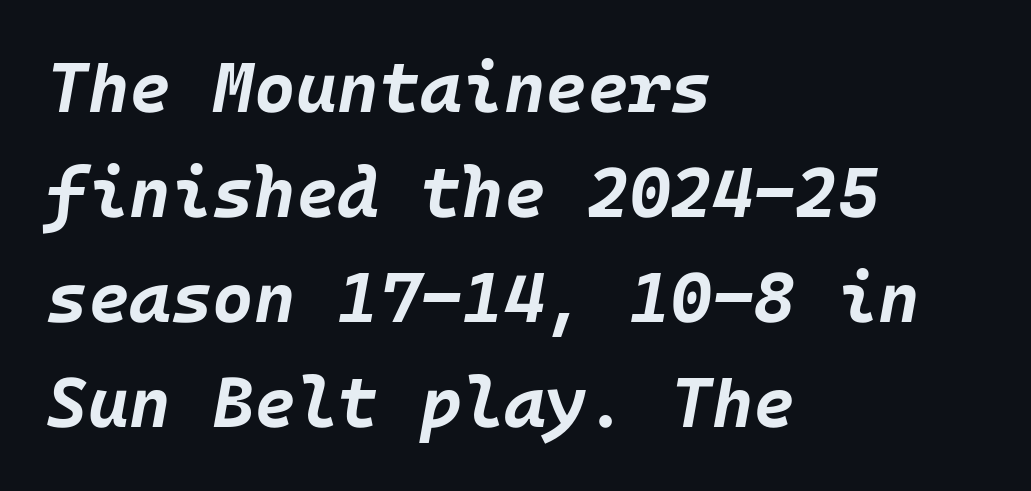
Q: Is the text bold? A: Yes.
Q: Is the text italic (slanted)? A: Yes, it leans right by about 10 degrees.
Q: Is the text underlined? A: No.
Q: How is the paragraph aligned? A: Left-aligned.
Q: Is the spacing between letters normal or unusually wide? A: Normal.
Q: Is the spacing between lines tight, normal or loose? A: Normal.
Q: Width (condensed, normal, or wide)? A: Normal.
Q: Stroke contrast? A: Low.
Q: x-height? A: Large.
